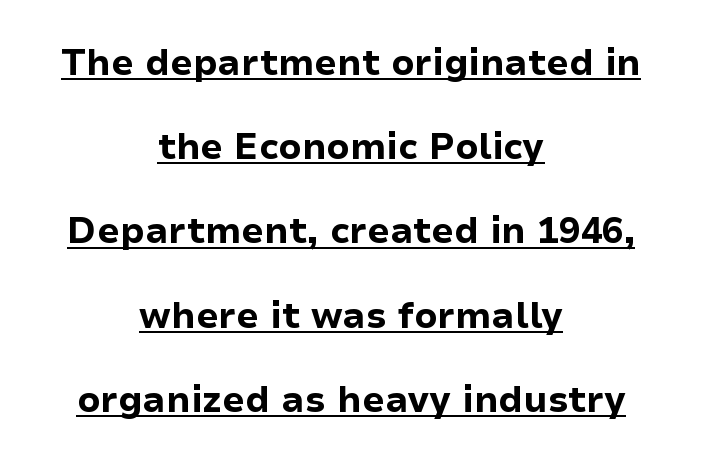
Q: Is the text bold? A: Yes.
Q: Is the text italic (slanted)? A: No, it is upright.
Q: Is the typeface a serif or a sans-serif typeface? A: Sans-serif.
Q: Is the text underlined? A: Yes.
Q: How is the paragraph aligned? A: Centered.
Q: Is the spacing between letters normal or unusually wide? A: Normal.
Q: Is the spacing between lines tight, normal or loose? A: Loose.
Q: Width (condensed, normal, or wide)? A: Normal.
Q: Stroke contrast? A: Low.
Q: x-height? A: Medium.
Q: Monospaced? A: No.
